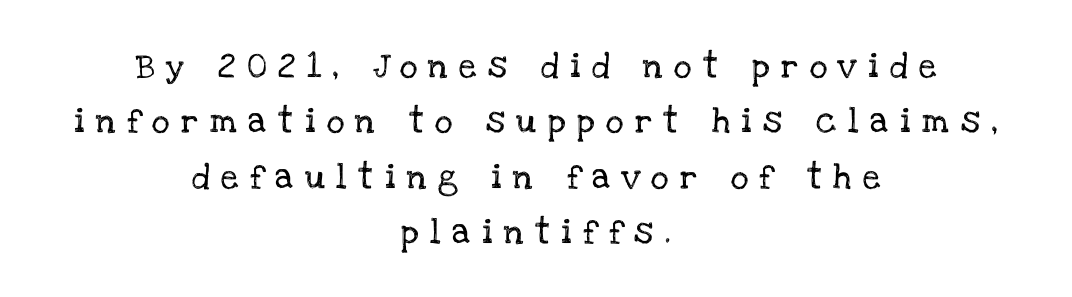
Q: Is the text italic (slanted)? A: No, it is upright.
Q: Is the text underlined? A: No.
Q: How is the paragraph aligned? A: Centered.
Q: Is the spacing between letters normal or unusually wide? A: Unusually wide.
Q: Is the spacing between lines tight, normal or loose? A: Loose.
